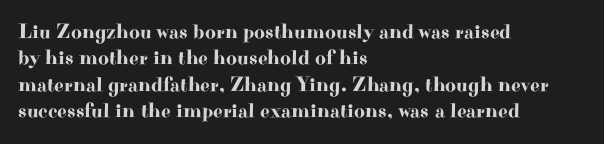
Q: Is the text italic (slanted)? A: No, it is upright.
Q: Is the text underlined? A: No.
Q: How is the paragraph aligned? A: Left-aligned.
Q: Is the spacing between letters normal or unusually wide? A: Normal.
Q: Is the spacing between lines tight, normal or loose? A: Normal.
